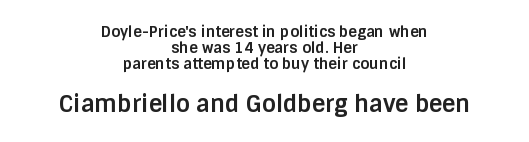
{"italic": "no", "bold": "yes", "underline": "no", "align": "center", "line_spacing": "tight", "line_spacing_ratio": 1.07, "letter_spacing": "normal", "letter_spacing_em": 0.0, "larger_block": "second", "size_ratio": 1.53, "glyph_px": 23}
